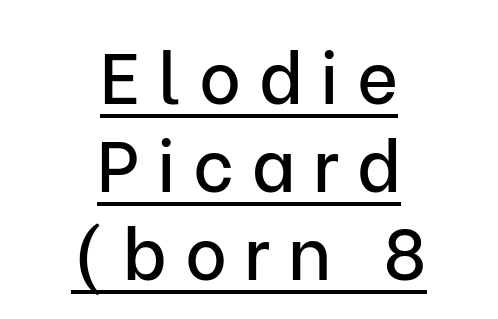
Q: Is the text italic (slanted)? A: No, it is upright.
Q: Is the typeface a serif or a sans-serif typeface? A: Sans-serif.
Q: Is the text underlined? A: Yes.
Q: How is the paragraph aligned? A: Centered.
Q: Is the spacing between letters normal or unusually wide? A: Unusually wide.
Q: Width (condensed, normal, or wide)? A: Normal.
Q: Stroke contrast? A: Low.
Q: x-height? A: Medium.
Q: Monospaced? A: No.
